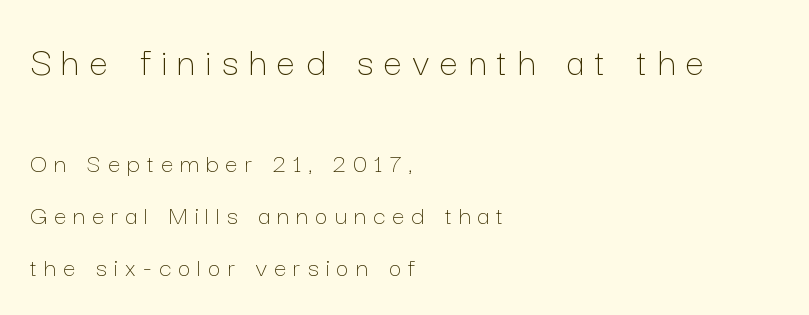
The image shows 42 px thin type, upright; set left-aligned, line spacing 1.86x, unusually wide letter spacing (+0.25 em), not underlined; the first (top) block is 1.5x larger; low stroke contrast and a medium x-height.
